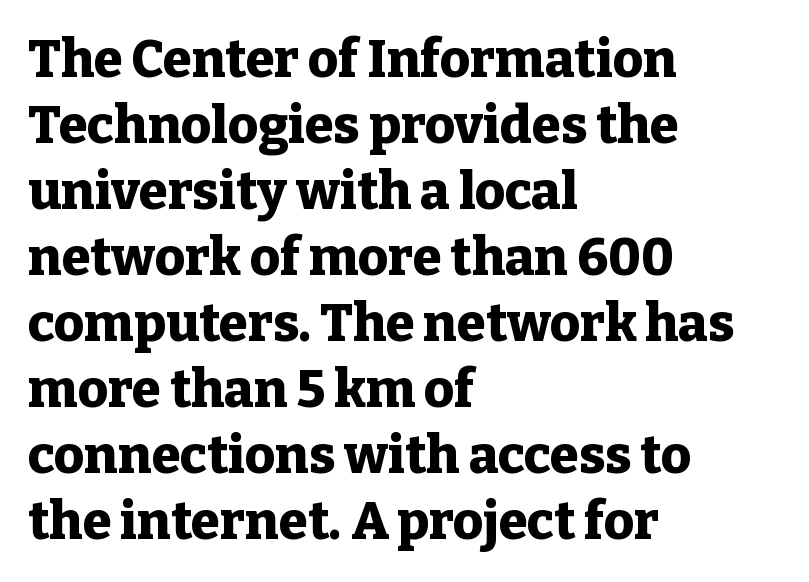
The image shows 52 px heavy serif type, upright; set left-aligned, normal line spacing (1.27x), normal letter spacing, not underlined; low stroke contrast and a medium x-height.
